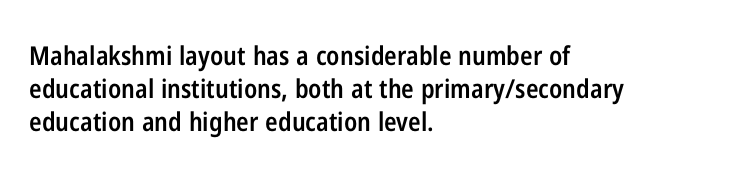
{"italic": "no", "bold": "semi", "underline": "no", "align": "left", "line_spacing": "normal", "line_spacing_ratio": 1.27, "letter_spacing": "normal", "letter_spacing_em": 0.0, "glyph_px": 26}
